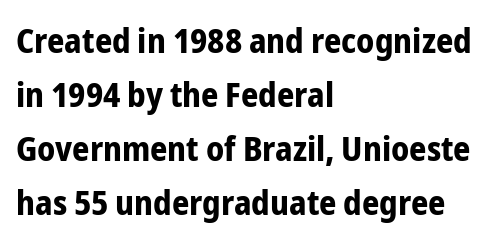
Q: Is the text bold? A: Yes.
Q: Is the text italic (slanted)? A: No, it is upright.
Q: Is the typeface a serif or a sans-serif typeface? A: Sans-serif.
Q: Is the text underlined? A: No.
Q: How is the paragraph aligned? A: Left-aligned.
Q: Is the spacing between letters normal or unusually wide? A: Normal.
Q: Is the spacing between lines tight, normal or loose? A: Normal.
Q: Width (condensed, normal, or wide)? A: Condensed.
Q: Stroke contrast? A: Low.
Q: x-height? A: Medium.
Q: Monospaced? A: No.
